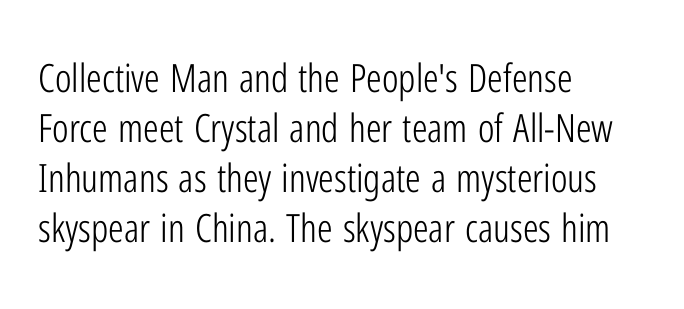
{"serif": "no", "italic": "no", "bold": "no", "weight": "light", "width": "condensed", "stroke_contrast": "low", "x_height": "medium", "monospaced": "no", "underline": "no", "align": "left", "line_spacing": "normal", "line_spacing_ratio": 1.28, "letter_spacing": "normal", "letter_spacing_em": 0.0, "glyph_px": 39}
